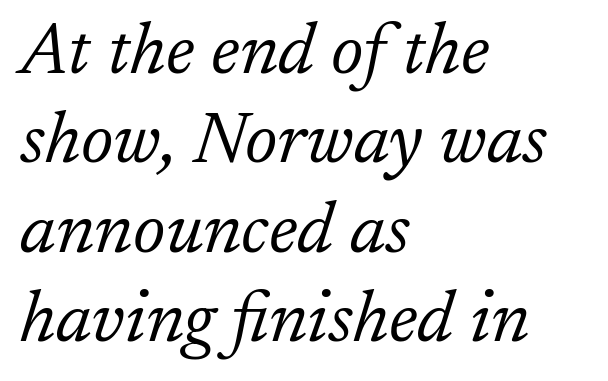
The image shows 72 px light serif type, italic (leaning right); set left-aligned, line spacing 1.24x, normal letter spacing, not underlined; low stroke contrast and a medium x-height.
